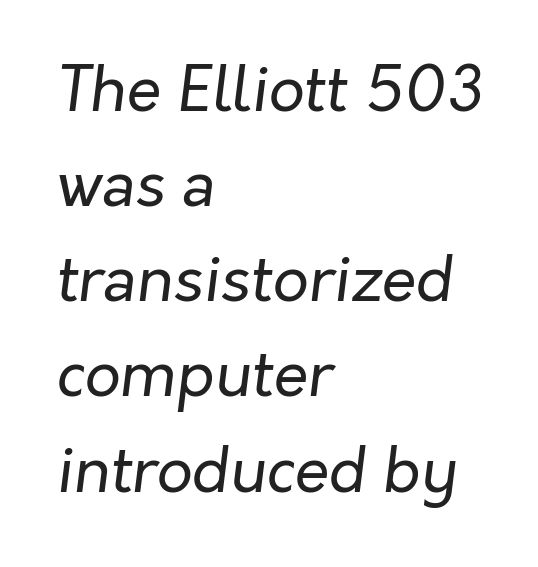
{"italic": "yes", "lean": "right", "slant_degrees": 7, "bold": "no", "weight": "regular", "width": "normal", "stroke_contrast": "low", "x_height": "medium", "monospaced": "no", "underline": "no", "align": "left", "line_spacing": "normal", "line_spacing_ratio": 1.51, "letter_spacing": "normal", "letter_spacing_em": 0.0, "glyph_px": 63}
